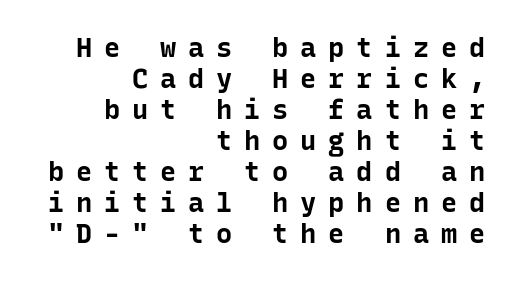
These lines have a slow, spaced-out rhythm from letter to letter. Typesetter's note: full bold, strokes at maximum text heaviness. Just letters on the line, the space beneath them empty. Quick note: not italic, upright.
